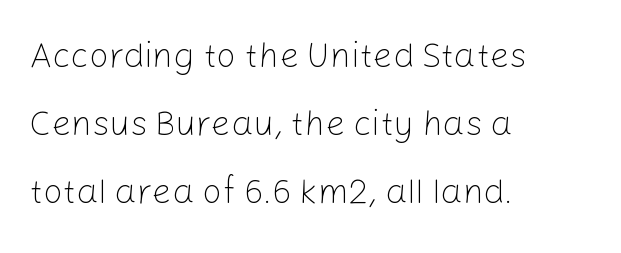
Q: Is the text bold? A: No.
Q: Is the text italic (slanted)? A: No, it is upright.
Q: Is the typeface a serif or a sans-serif typeface? A: Sans-serif.
Q: Is the text underlined? A: No.
Q: How is the paragraph aligned? A: Left-aligned.
Q: Is the spacing between letters normal or unusually wide? A: Normal.
Q: Is the spacing between lines tight, normal or loose? A: Loose.
Q: Width (condensed, normal, or wide)? A: Normal.
Q: Stroke contrast? A: Low.
Q: x-height? A: Medium.
Q: Monospaced? A: No.
